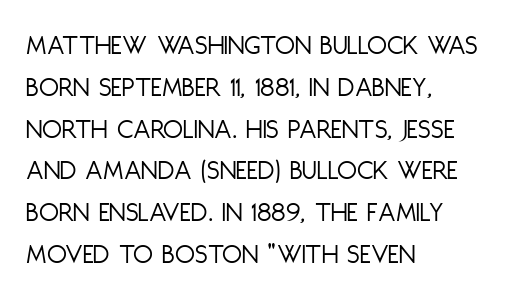
The image shows 29 px light, condensed sans-serif type, upright; set left-aligned, normal line spacing (1.44x), normal letter spacing, not underlined; low stroke contrast and a large x-height.
